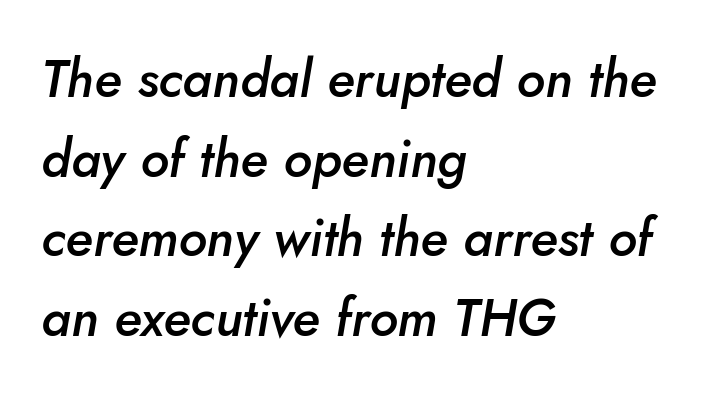
The image shows 52 px semibold type, italic (leaning right); set left-aligned, normal line spacing (1.53x), normal letter spacing, not underlined; low stroke contrast and a small x-height.
